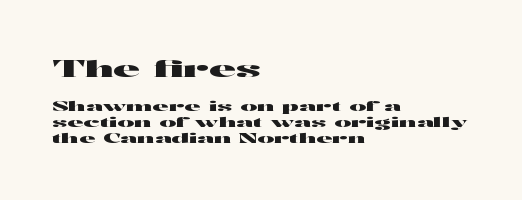
Q: Is the text italic (slanted)? A: No, it is upright.
Q: Is the text underlined? A: No.
Q: How is the paragraph aligned? A: Left-aligned.
Q: Is the spacing between letters normal or unusually wide? A: Normal.
Q: Is the spacing between lines tight, normal or loose? A: Tight.
Q: Which block of text is set in a larger size, the first (top) or the second (bottom)? A: The first (top) one.
